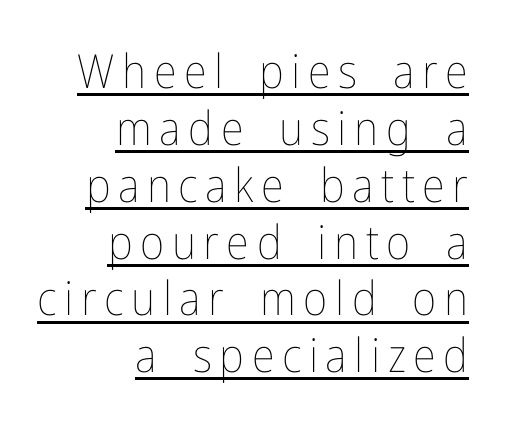
Q: Is the text bold? A: No.
Q: Is the text italic (slanted)? A: No, it is upright.
Q: Is the text underlined? A: Yes.
Q: How is the paragraph aligned? A: Right-aligned.
Q: Width (condensed, normal, or wide)? A: Condensed.
Q: Stroke contrast? A: Low.
Q: x-height? A: Medium.
Q: Monospaced? A: No.
